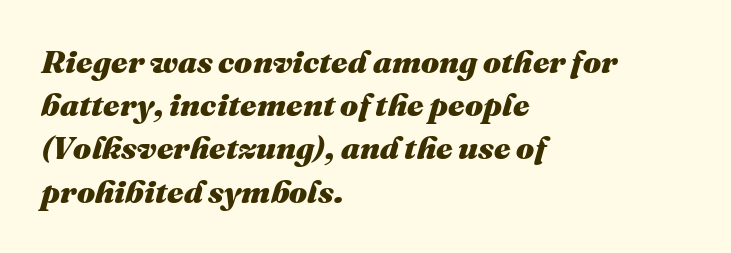
{"italic": "yes", "lean": "right", "slant_degrees": 16, "bold": "yes", "weight": "heavy", "width": "normal", "stroke_contrast": "medium", "x_height": "medium", "monospaced": "no", "underline": "no", "align": "left", "line_spacing": "normal", "line_spacing_ratio": 1.35, "letter_spacing": "normal", "letter_spacing_em": 0.0, "glyph_px": 32}
